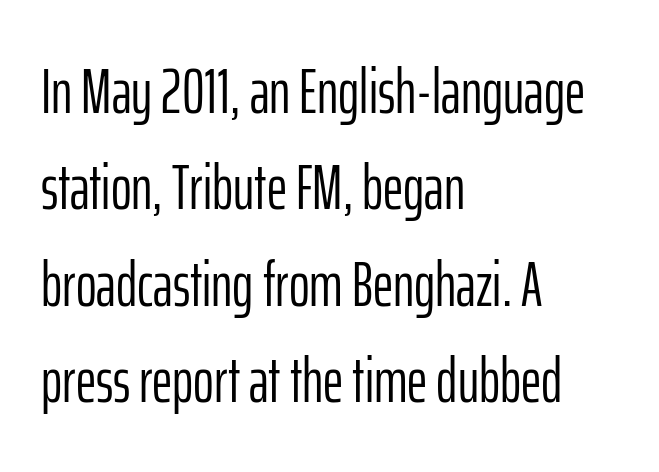
Q: Is the text bold? A: No.
Q: Is the text italic (slanted)? A: No, it is upright.
Q: Is the typeface a serif or a sans-serif typeface? A: Sans-serif.
Q: Is the text underlined? A: No.
Q: How is the paragraph aligned? A: Left-aligned.
Q: Is the spacing between letters normal or unusually wide? A: Normal.
Q: Is the spacing between lines tight, normal or loose? A: Normal.
Q: Width (condensed, normal, or wide)? A: Condensed.
Q: Stroke contrast? A: Low.
Q: x-height? A: Medium.
Q: Monospaced? A: No.
